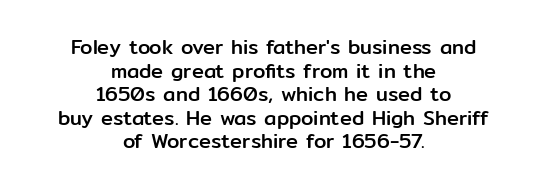
Honestly, the letter spacing is just normal — you wouldn't notice it. Every row of glyphs is offset so its center matches the block's center. In terms of posture, this sample is upright. The baseline area is clear.
